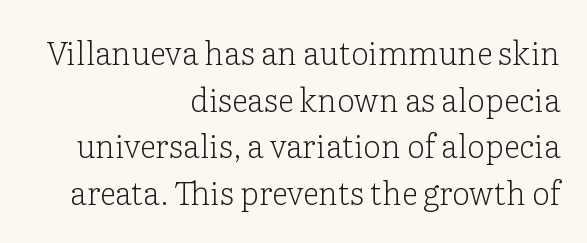
The image shows 32 px light serif type, upright; set right-aligned, normal line spacing (1.46x), normal letter spacing, not underlined; low stroke contrast and a medium x-height.
